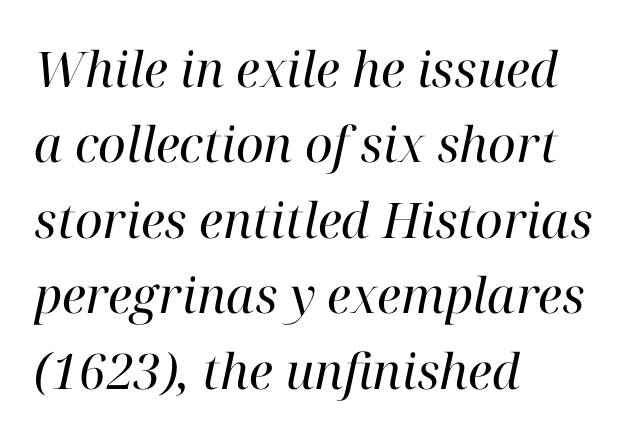
The area under the type is left untouched. This rendering uses left alignment, leaving the right contour irregular. These lines keep a tight, regular rhythm from letter to letter. The block of text has a typical density, with ordinary space between rows.
